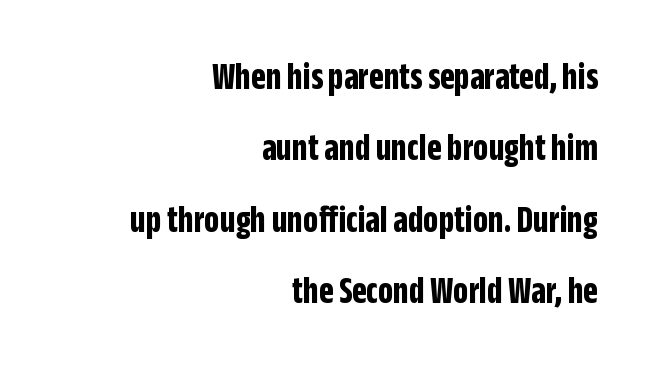
The image shows 38 px bold, condensed sans-serif type, upright; set right-aligned, line spacing 1.88x, normal letter spacing, not underlined; low stroke contrast and a large x-height.
